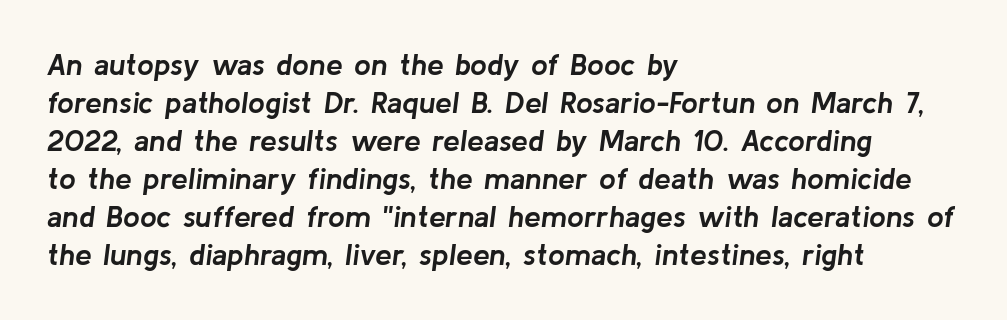
The image shows 30 px semibold type, italic (leaning right); set left-aligned, normal line spacing (1.27x), normal letter spacing, not underlined; low stroke contrast and a medium x-height.
